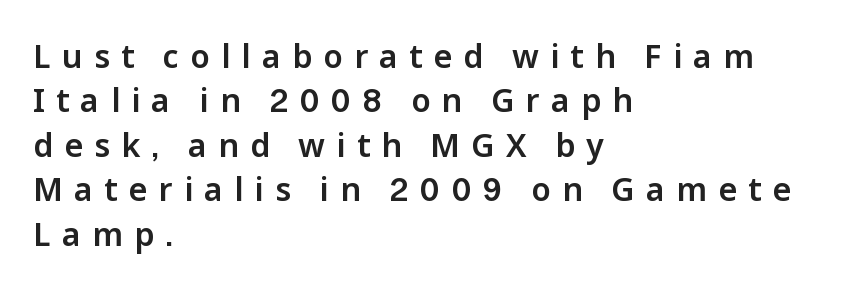
{"serif": "no", "italic": "no", "width": "normal", "stroke_contrast": "low", "x_height": "medium", "monospaced": "no", "underline": "no", "align": "left", "line_spacing": "normal", "line_spacing_ratio": 1.39, "letter_spacing": "wide", "letter_spacing_em": 0.35, "glyph_px": 32}
